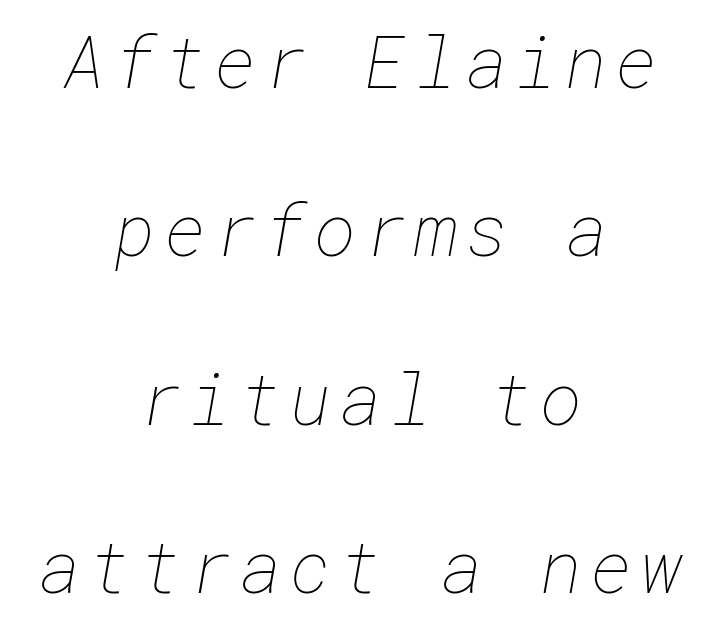
Q: Is the text bold? A: No.
Q: Is the text underlined? A: No.
Q: How is the paragraph aligned? A: Centered.
Q: Is the spacing between lines tight, normal or loose? A: Loose.
Q: Width (condensed, normal, or wide)? A: Normal.
Q: Stroke contrast? A: Low.
Q: x-height? A: Medium.
